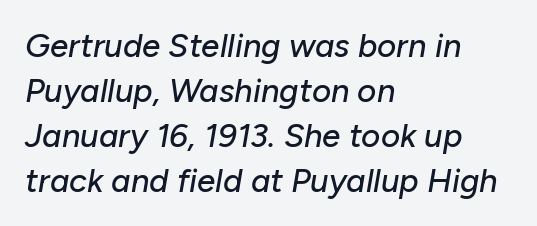
The image shows 33 px text type, italic (leaning right); set left-aligned, normal line spacing (1.36x), normal letter spacing, not underlined; low stroke contrast and a medium x-height.
